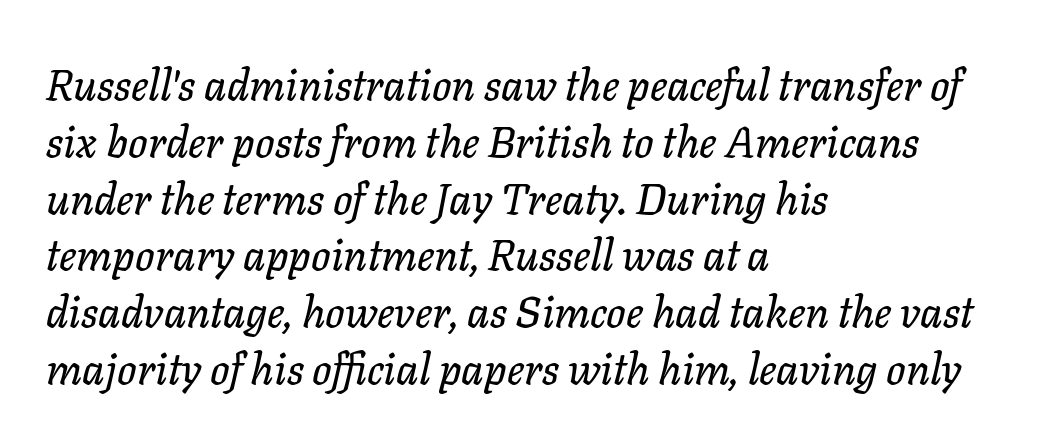
Q: Is the text italic (slanted)? A: Yes, it leans right by about 11 degrees.
Q: Is the text underlined? A: No.
Q: How is the paragraph aligned? A: Left-aligned.
Q: Is the spacing between letters normal or unusually wide? A: Normal.
Q: Is the spacing between lines tight, normal or loose? A: Normal.
Q: Width (condensed, normal, or wide)? A: Normal.
Q: Stroke contrast? A: Low.
Q: x-height? A: Medium.
Q: Monospaced? A: No.
